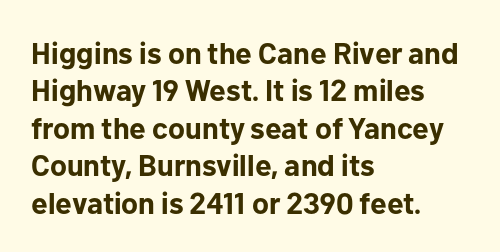
{"serif": "no", "italic": "no", "bold": "yes", "weight": "bold", "width": "normal", "stroke_contrast": "low", "x_height": "medium", "monospaced": "no", "underline": "no", "align": "left", "line_spacing": "normal", "line_spacing_ratio": 1.25, "letter_spacing": "normal", "letter_spacing_em": 0.0, "glyph_px": 30}
